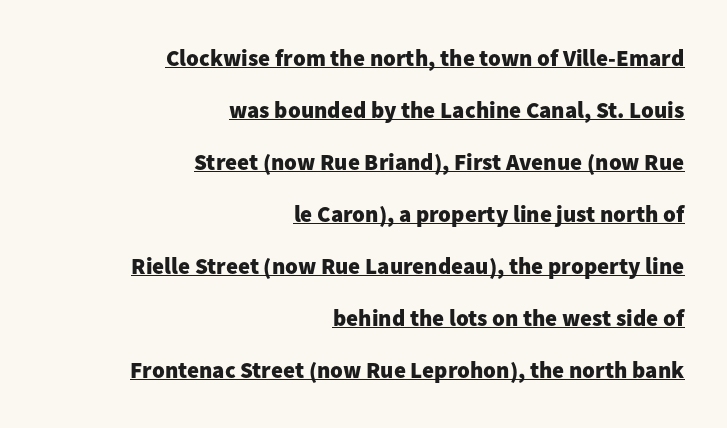
The typesetter chose a ragged-left arrangement here. It's the straight-up-and-down kind of type. The string is rendered with underlining switched on. This sample trades compactness for vertical openness between lines. Nothing unusual about the tracking: characters are spaced as the font intends. Pretty heavy lettering here — definitely bold.
